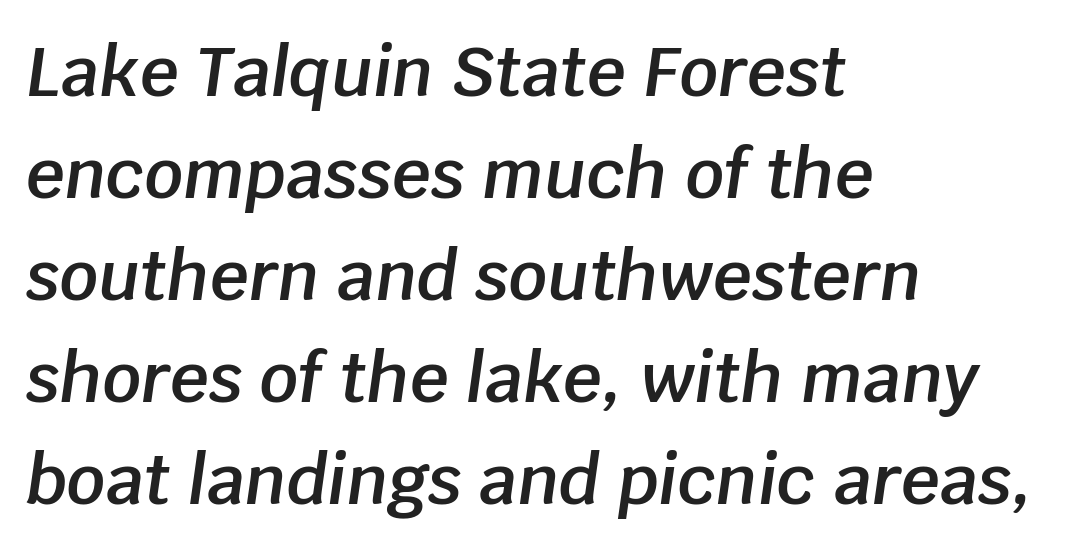
Teacher's note: observe the even left margin — that is flush-left alignment. Emphasis-style slanted type is in use. Is this a fixed-width face? No — the glyphs have proportional, varying widths. Summary of weight: moderately heavy, a semibold. Type without underlining.
